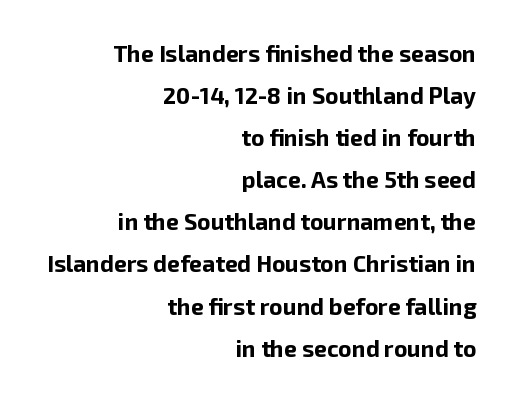
The image shows 23 px bold type, upright; set right-aligned, line spacing 1.83x, normal letter spacing, not underlined.
